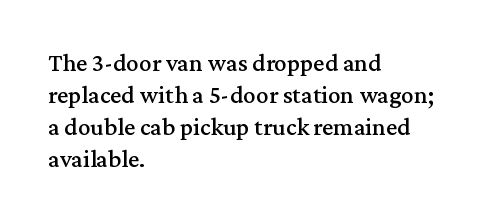
The image shows 25 px text type, upright; set left-aligned, normal line spacing (1.28x), normal letter spacing, not underlined.
